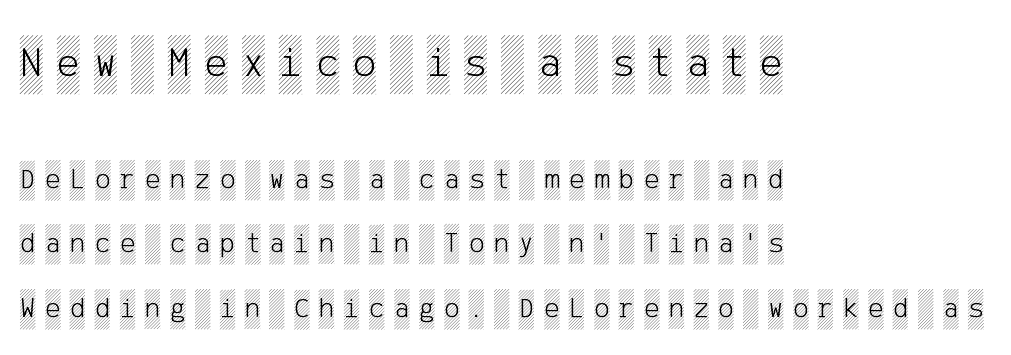
Q: Is the text italic (slanted)? A: No, it is upright.
Q: Is the text underlined? A: No.
Q: How is the paragraph aligned? A: Left-aligned.
Q: Is the spacing between letters normal or unusually wide? A: Unusually wide.
Q: Is the spacing between lines tight, normal or loose? A: Loose.
Q: Which block of text is set in a larger size, the first (top) or the second (bottom)? A: The first (top) one.
Q: Width (condensed, normal, or wide)? A: Condensed.
Q: x-height? A: Large.
